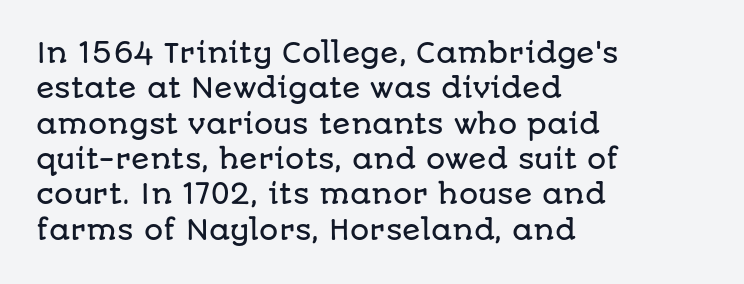
{"italic": "no", "underline": "no", "align": "left", "line_spacing": "normal", "line_spacing_ratio": 1.31, "letter_spacing": "normal", "letter_spacing_em": 0.0, "glyph_px": 27}
